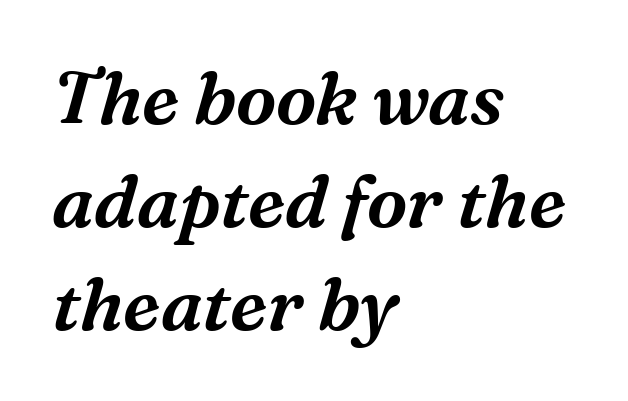
Looks like regular typesetting: each glyph gets only the width it needs. Default kerning and tracking; the words read as compact shapes. Leftover space on each line is placed entirely after the last word. Summary of vertical rhythm: regular, with standard interline spacing.
